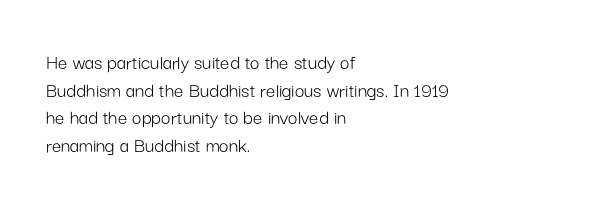
Teacher's note: observe the even left margin — that is flush-left alignment. The line texture is even and compact thanks to regular tracking. The lettering stays uniformly vertical, giving the passage a roman look. The baseline area is clear.
